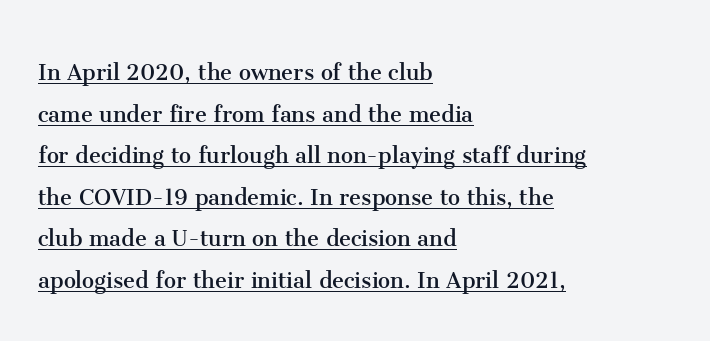
{"italic": "no", "bold": "no", "underline": "yes", "align": "left", "line_spacing": "normal", "line_spacing_ratio": 1.54, "letter_spacing": "normal", "letter_spacing_em": 0.0, "glyph_px": 27}
